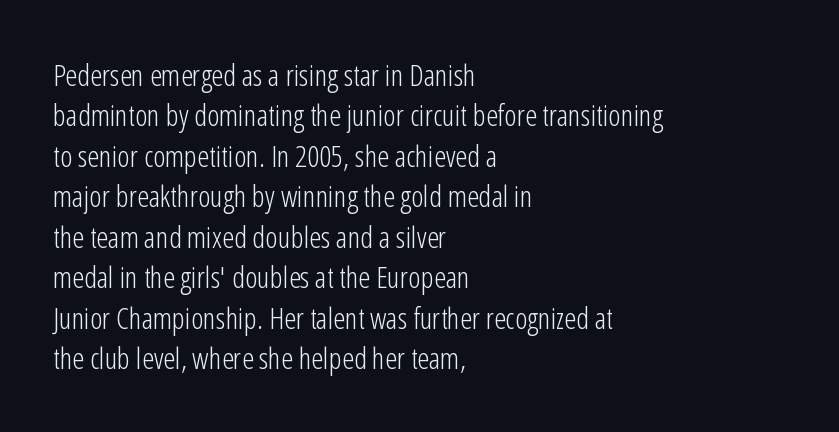
To sum up the face: it is a sans, with no serifs. Layout note: lines flush left. Quick note: interline space is typical. Character widths vary here, with narrow letters taking less room than wide ones. Students, note that the glyphs here touch the page at normal intervals.
